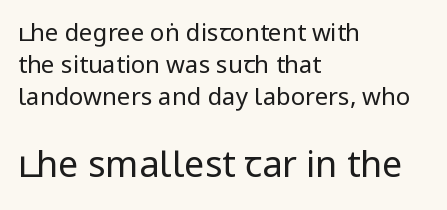
{"serif": "no", "italic": "no", "bold": "no", "weight": "regular", "width": "condensed", "stroke_contrast": "low", "x_height": "large", "monospaced": "no", "underline": "no", "align": "left", "line_spacing": "normal", "line_spacing_ratio": 1.33, "letter_spacing": "normal", "letter_spacing_em": 0.0, "larger_block": "second", "size_ratio": 1.5, "glyph_px": 36}
